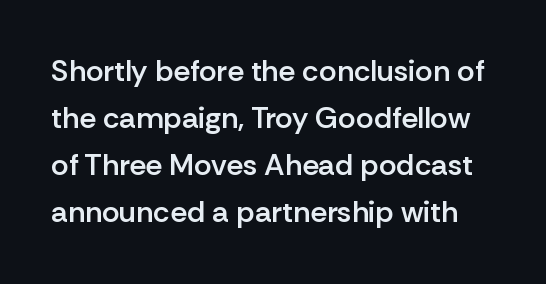
The image shows 30 px semibold sans-serif type, upright; set normal line spacing (1.57x), normal letter spacing, not underlined; low stroke contrast and a medium x-height.
